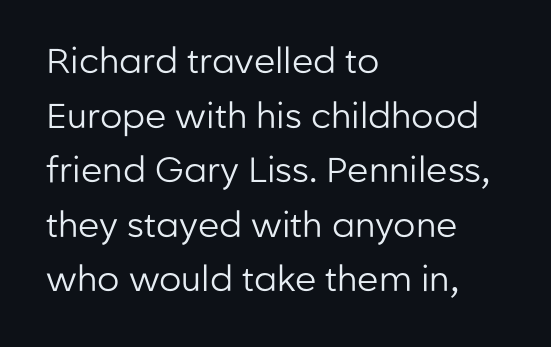
The image shows 35 px regular-weight sans-serif type, upright; set left-aligned, normal line spacing (1.56x), normal letter spacing, not underlined; low stroke contrast and a medium x-height.
